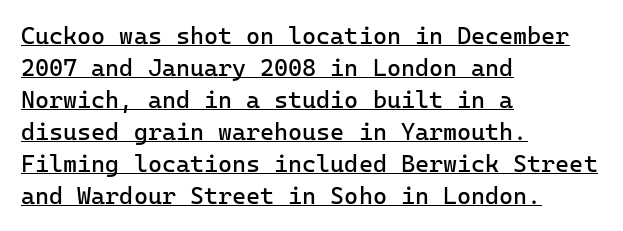
{"italic": "no", "bold": "no", "underline": "yes", "align": "left", "line_spacing": "normal", "line_spacing_ratio": 1.33, "letter_spacing": "normal", "letter_spacing_em": 0.0, "glyph_px": 24}
